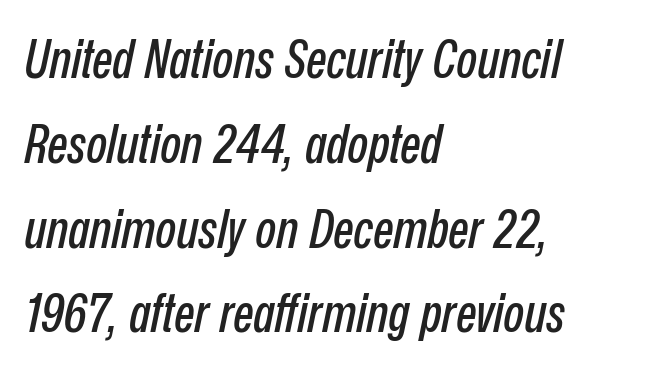
{"italic": "yes", "lean": "right", "slant_degrees": 12, "width": "condensed", "stroke_contrast": "low", "x_height": "medium", "monospaced": "no", "underline": "no", "align": "left", "line_spacing": "normal", "line_spacing_ratio": 1.57, "letter_spacing": "normal", "letter_spacing_em": 0.0, "glyph_px": 54}
